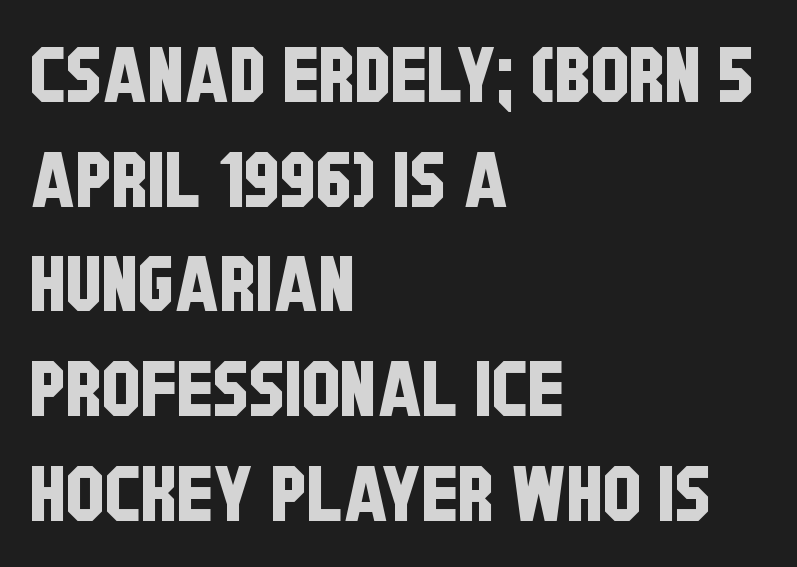
The image shows 77 px condensed sans-serif type; set left-aligned, normal line spacing (1.36x), normal letter spacing, not underlined; low stroke contrast and a large x-height.
